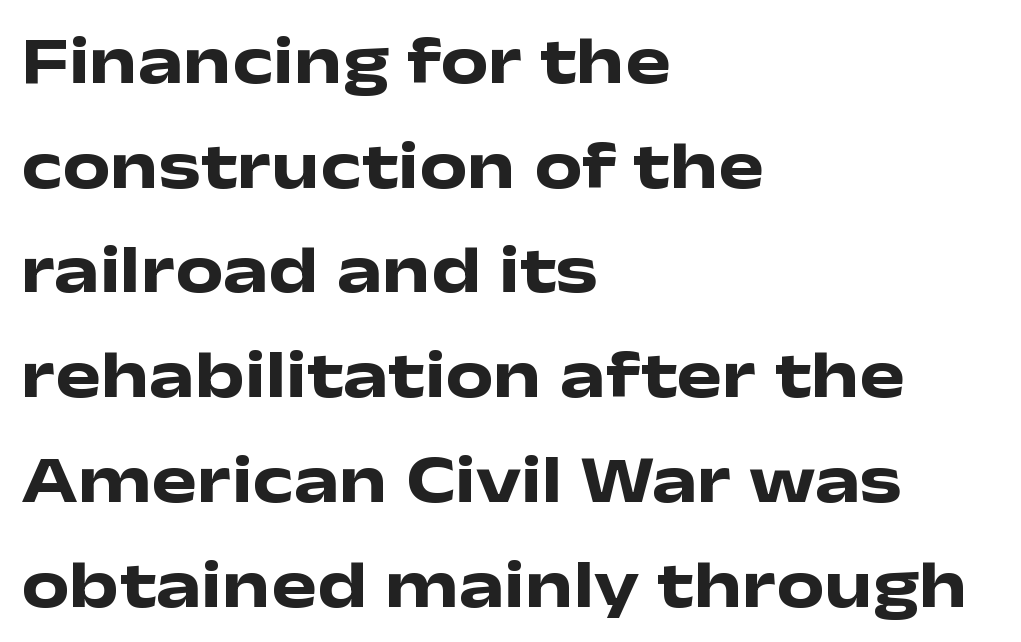
{"serif": "no", "italic": "no", "bold": "yes", "weight": "heavy", "width": "wide", "stroke_contrast": "low", "x_height": "medium", "monospaced": "no", "underline": "no", "align": "left", "line_spacing": "normal", "line_spacing_ratio": 1.54, "letter_spacing": "normal", "letter_spacing_em": 0.0, "glyph_px": 68}
